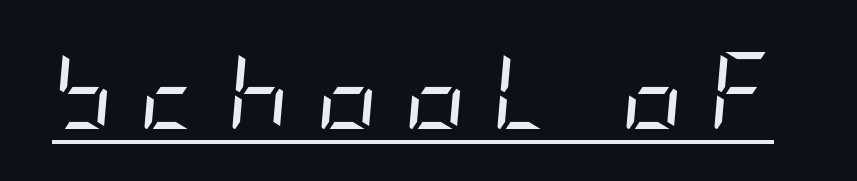
Each line of the rendering has a horizontal stroke beneath the glyphs. No letter is thick-stroked: the sample isn't bold. Someone cranked the tracking dial way up on this one. Quick note: italic.
